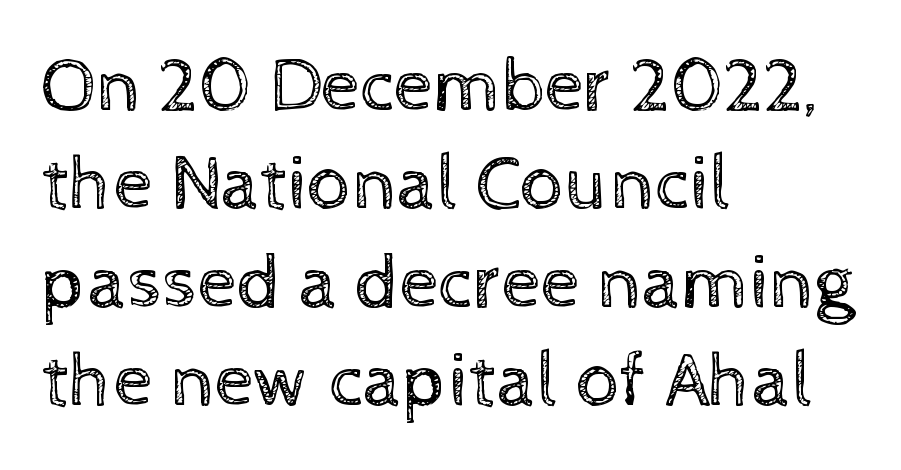
Nothing unusual about the tracking: characters are spaced as the font intends. These lines were composed using upright roman letters. Weight class: somewhere from thin through regular. Letters rest on an invisible, unmarked baseline. Horizontally, the lines are justified to the leading edge only.
